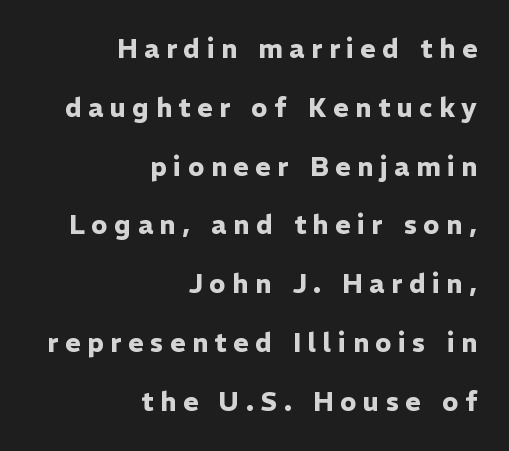
Q: Is the text bold? A: Yes.
Q: Is the text italic (slanted)? A: No, it is upright.
Q: Is the text underlined? A: No.
Q: How is the paragraph aligned? A: Right-aligned.
Q: Is the spacing between letters normal or unusually wide? A: Unusually wide.
Q: Is the spacing between lines tight, normal or loose? A: Loose.
